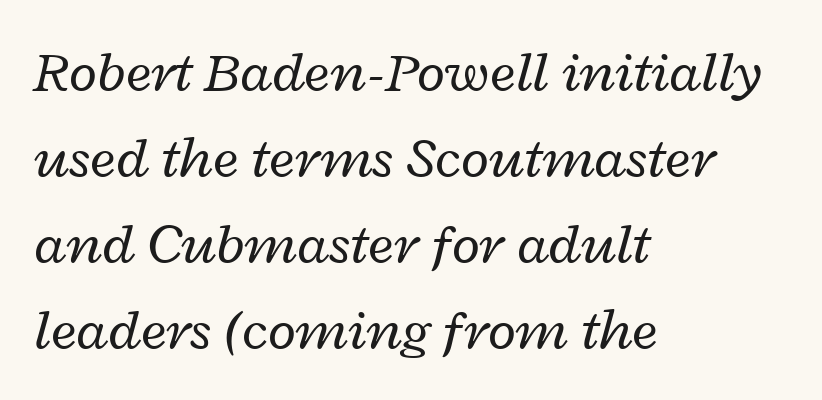
Q: Is the text bold? A: No.
Q: Is the text italic (slanted)? A: Yes, it leans right by about 12 degrees.
Q: Is the text underlined? A: No.
Q: How is the paragraph aligned? A: Left-aligned.
Q: Is the spacing between letters normal or unusually wide? A: Normal.
Q: Is the spacing between lines tight, normal or loose? A: Normal.
Q: Width (condensed, normal, or wide)? A: Wide.
Q: Stroke contrast? A: Low.
Q: x-height? A: Medium.
Q: Monospaced? A: No.
